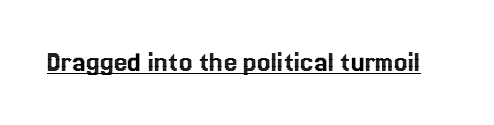
Q: Is the text italic (slanted)? A: No, it is upright.
Q: Is the text underlined? A: Yes.
Q: Is the spacing between letters normal or unusually wide? A: Normal.
Q: Width (condensed, normal, or wide)? A: Normal.
Q: x-height? A: Medium.
Q: Monospaced? A: No.
